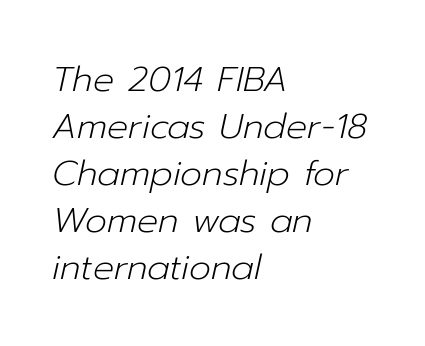
Q: Is the text bold? A: No.
Q: Is the text italic (slanted)? A: Yes, it leans right by about 12 degrees.
Q: Is the text underlined? A: No.
Q: How is the paragraph aligned? A: Left-aligned.
Q: Is the spacing between letters normal or unusually wide? A: Normal.
Q: Is the spacing between lines tight, normal or loose? A: Normal.
Q: Width (condensed, normal, or wide)? A: Normal.
Q: Stroke contrast? A: Low.
Q: x-height? A: Medium.
Q: Monospaced? A: No.
